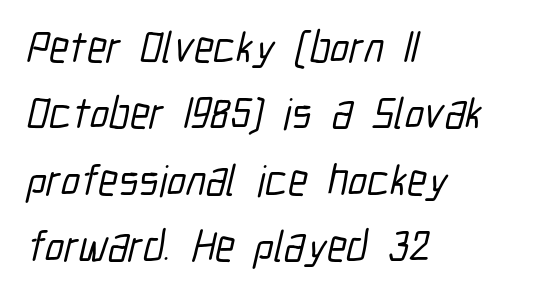
Q: Is the typeface a serif or a sans-serif typeface? A: Sans-serif.
Q: Is the text underlined? A: No.
Q: How is the paragraph aligned? A: Left-aligned.
Q: Is the spacing between letters normal or unusually wide? A: Normal.
Q: Is the spacing between lines tight, normal or loose? A: Normal.
Q: Width (condensed, normal, or wide)? A: Condensed.
Q: Stroke contrast? A: Low.
Q: x-height? A: Medium.
Q: Monospaced? A: No.
